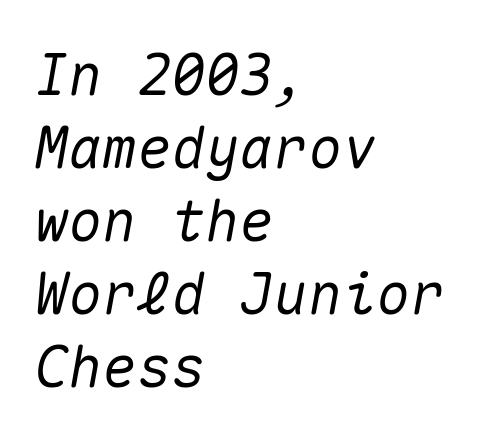
Q: Is the text italic (slanted)? A: Yes, it leans right by about 10 degrees.
Q: Is the text underlined? A: No.
Q: How is the paragraph aligned? A: Left-aligned.
Q: Is the spacing between letters normal or unusually wide? A: Normal.
Q: Is the spacing between lines tight, normal or loose? A: Normal.
Q: Width (condensed, normal, or wide)? A: Normal.
Q: Stroke contrast? A: Medium.
Q: x-height? A: Medium.
Q: Monospaced? A: Yes.
